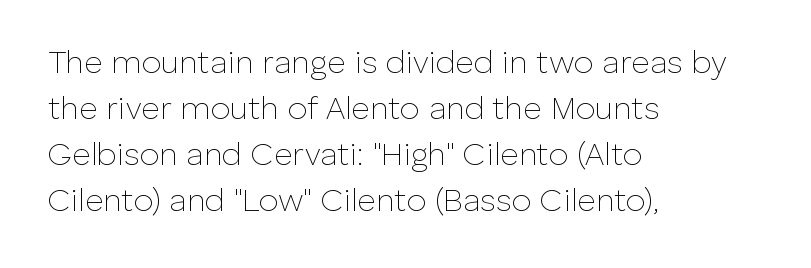
{"serif": "no", "italic": "no", "bold": "no", "weight": "thin", "width": "normal", "stroke_contrast": "low", "x_height": "medium", "monospaced": "no", "underline": "no", "align": "left", "line_spacing": "normal", "line_spacing_ratio": 1.44, "letter_spacing": "normal", "letter_spacing_em": 0.0, "glyph_px": 32}
